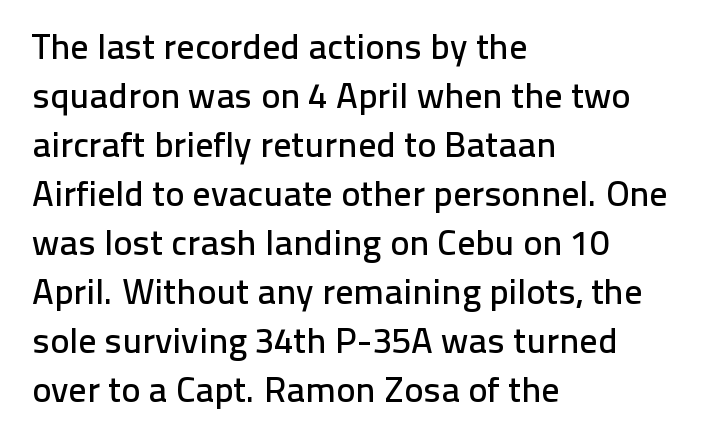
The image shows 36 px sans-serif type, upright; set left-aligned, normal line spacing (1.36x), normal letter spacing, not underlined; low stroke contrast and a medium x-height.
